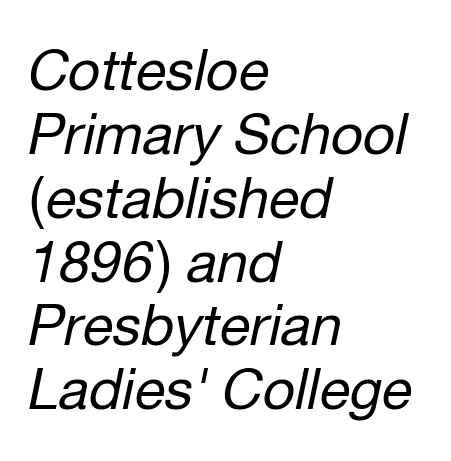
Varying glyph widths throughout — classic text-font behaviour. This rendering features lettering with no underline. The whole block is typeset with a tilt. In CSS terms this would be text-align: left. No chunkiness to these letters — they're not bold.
